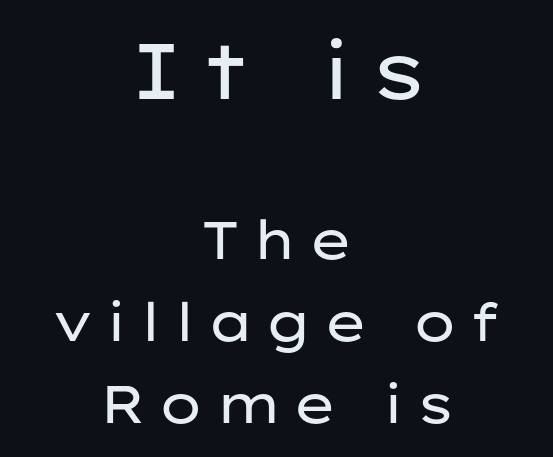
Neither beginnings nor endings align; midpoints do. Note the varied advance widths — an 'i' is clearly narrower than an 'm'. The letters in the upper block stand taller than those in the block below. The space directly below the letters is spotless.
